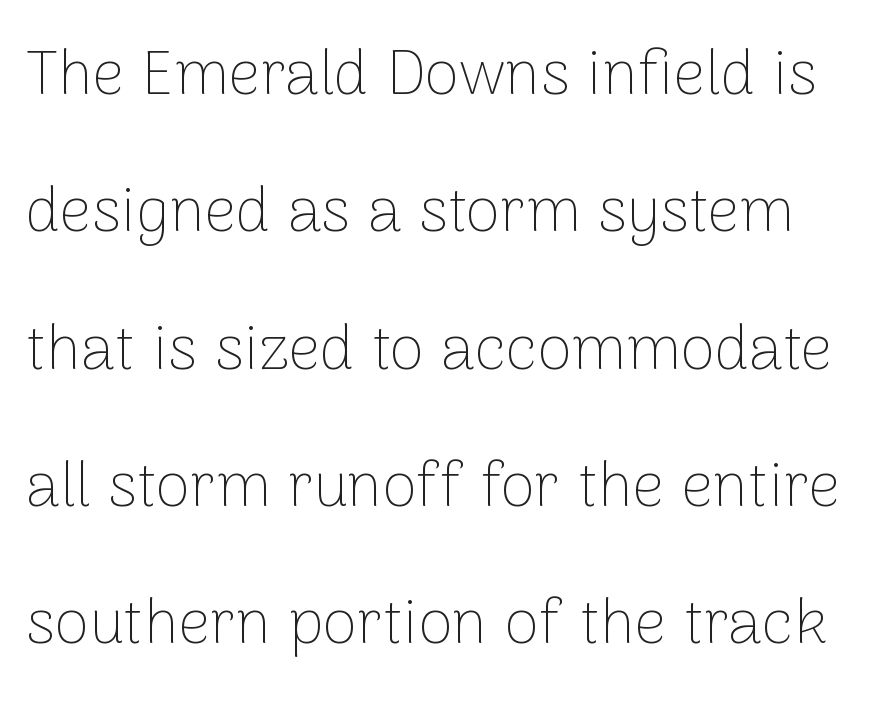
Q: Is the text bold? A: No.
Q: Is the text italic (slanted)? A: No, it is upright.
Q: Is the typeface a serif or a sans-serif typeface? A: Sans-serif.
Q: Is the text underlined? A: No.
Q: Is the spacing between letters normal or unusually wide? A: Normal.
Q: Is the spacing between lines tight, normal or loose? A: Loose.
Q: Width (condensed, normal, or wide)? A: Normal.
Q: Stroke contrast? A: Low.
Q: x-height? A: Medium.
Q: Monospaced? A: No.
